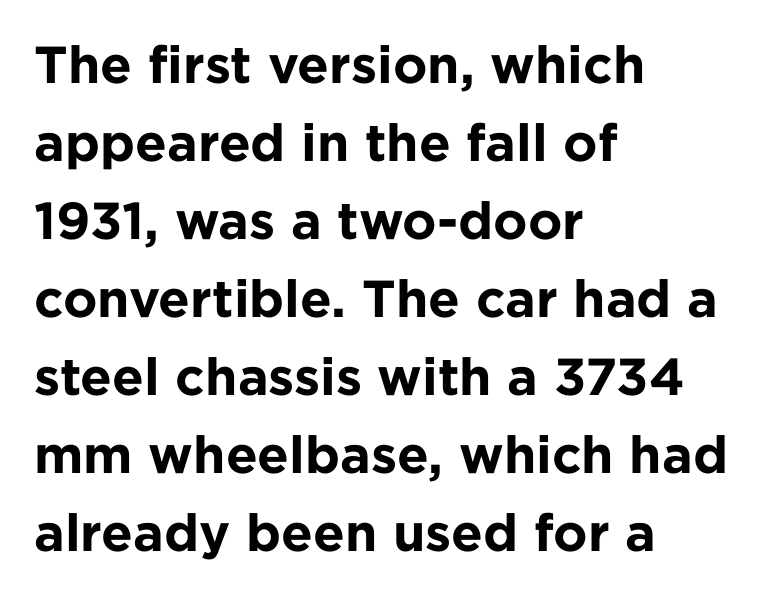
Clear beneath every line of the passage. These lines are composed in type without serifs. In terms of posture, this sample is upright. Set as a true bold cut, around the 700 mark.
